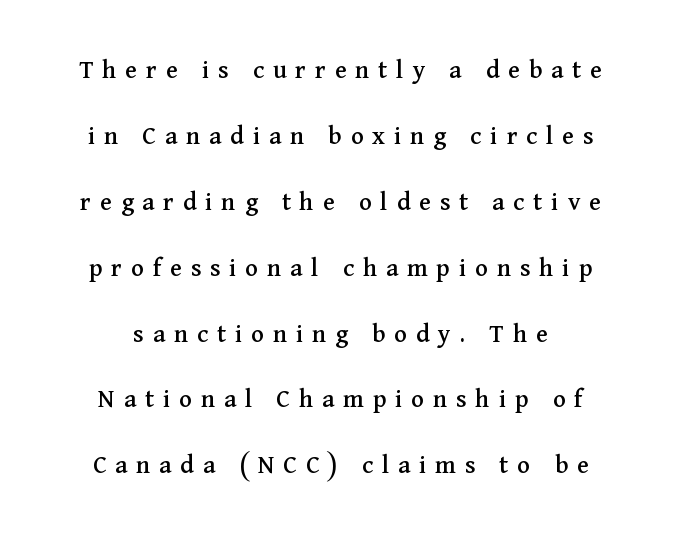
Vertical spacing — loose. When letters stand straight like this, we call the style roman or upright. The glyphs are unaccompanied by any horizontal stroke below them. The paragraph has two soft edges and a firm central axis.
